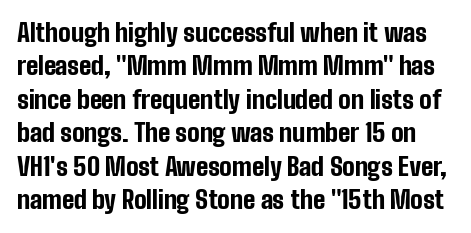
Q: Is the text bold? A: Yes.
Q: Is the text italic (slanted)? A: No, it is upright.
Q: Is the text underlined? A: No.
Q: Is the spacing between letters normal or unusually wide? A: Normal.
Q: Is the spacing between lines tight, normal or loose? A: Normal.
